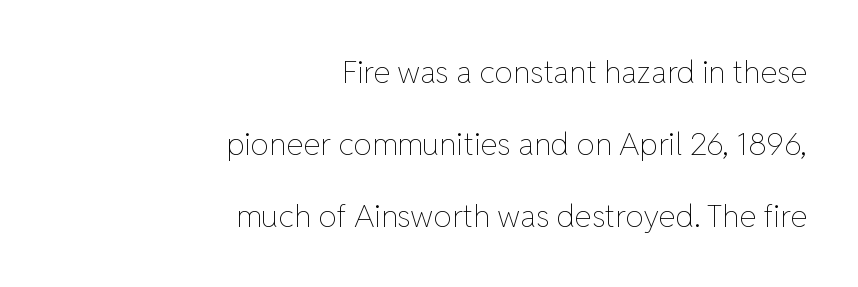
The image shows 31 px thin type, upright; set right-aligned, loose line spacing (2.32x), normal letter spacing, not underlined; low stroke contrast and a medium x-height.
